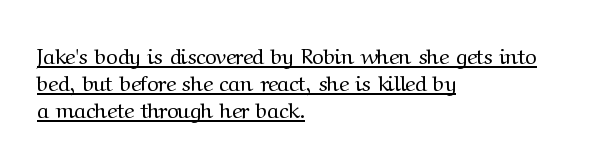
Q: Is the text bold? A: No.
Q: Is the text italic (slanted)? A: No, it is upright.
Q: Is the text underlined? A: Yes.
Q: How is the paragraph aligned? A: Left-aligned.
Q: Is the spacing between letters normal or unusually wide? A: Normal.
